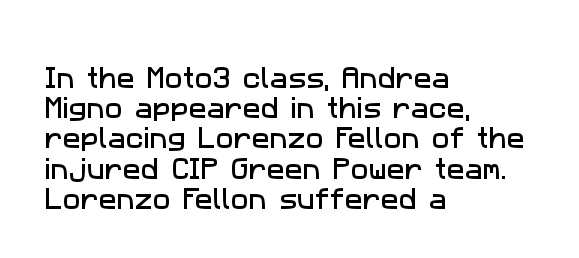
Each new line begins a customary step beneath the previous one. This rendering features lettering with no underline. This rendering uses left alignment, leaving the right contour irregular. How are the letters spaced? Ordinarily, with no added tracking.
